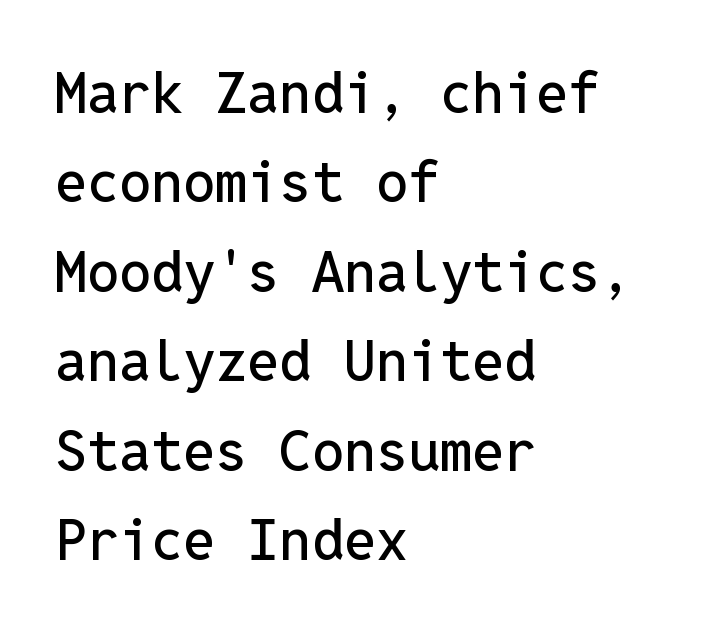
{"serif": "no", "italic": "no", "width": "normal", "stroke_contrast": "low", "x_height": "medium", "monospaced": "yes", "underline": "no", "align": "left", "line_spacing": "normal", "line_spacing_ratio": 1.57, "letter_spacing": "normal", "letter_spacing_em": 0.0, "glyph_px": 57}
